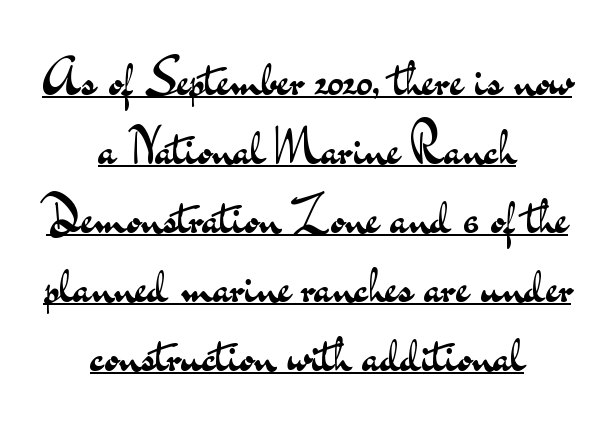
The lettering is marked with a stroke running underneath it. If you measured baseline to baseline, you'd find a middling distance. What kind of face is this? One without serifs — a sans. The weight tops out at a normal text grade. These lines keep a tight, regular rhythm from letter to letter.
